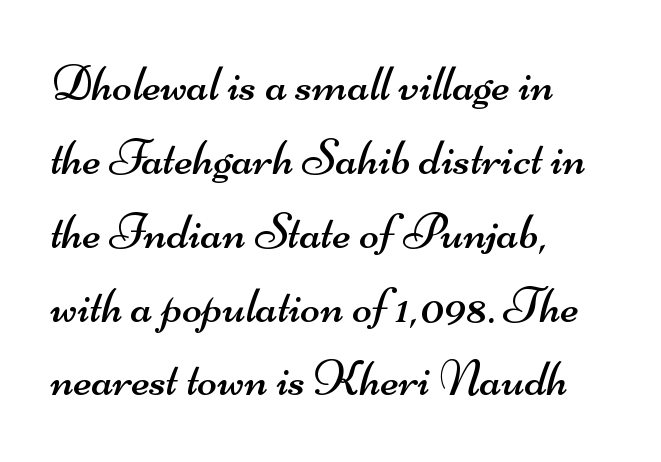
{"serif": "no", "bold": "no", "weight": "regular", "width": "wide", "stroke_contrast": "medium", "x_height": "small", "monospaced": "no", "underline": "no", "align": "left", "line_spacing": "normal", "line_spacing_ratio": 1.42, "letter_spacing": "normal", "letter_spacing_em": 0.0, "glyph_px": 52}
